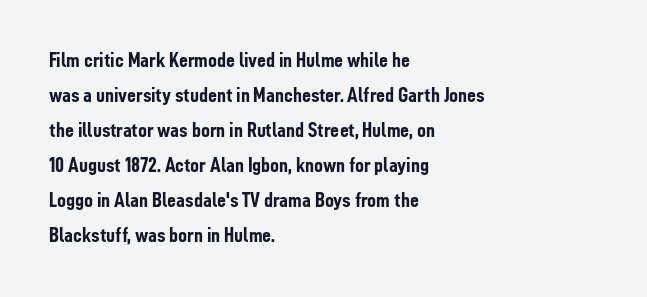
Q: Is the text bold? A: Yes.
Q: Is the text italic (slanted)? A: No, it is upright.
Q: Is the text underlined? A: No.
Q: How is the paragraph aligned? A: Left-aligned.
Q: Is the spacing between letters normal or unusually wide? A: Normal.
Q: Is the spacing between lines tight, normal or loose? A: Normal.
